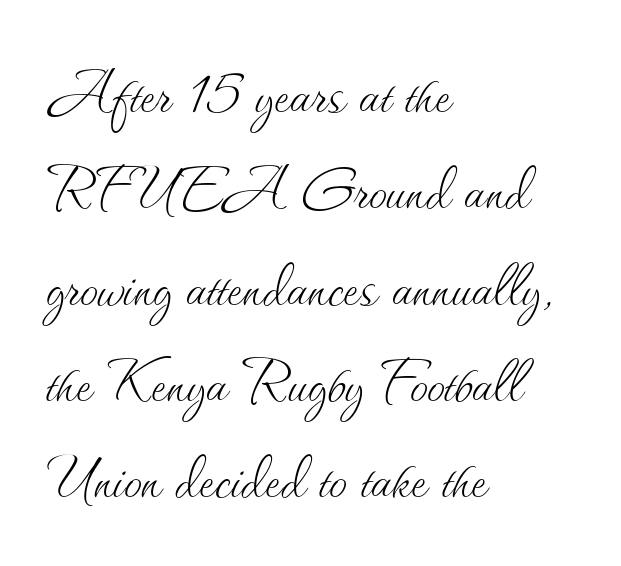
There is no visible air inserted between adjacent glyphs. The vertical gap from one line to the next is medium. Is this a heavy cut? Hardly; it is regular or lighter. The lines are quadded left.
